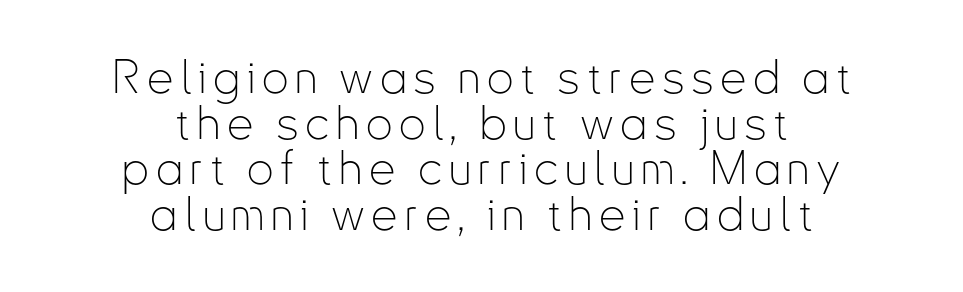
Leading: reduced. Nope, no serifs anywhere on these letters. Stroke thickness stays within the range of a standard reading face or lighter. Style check: upright.
